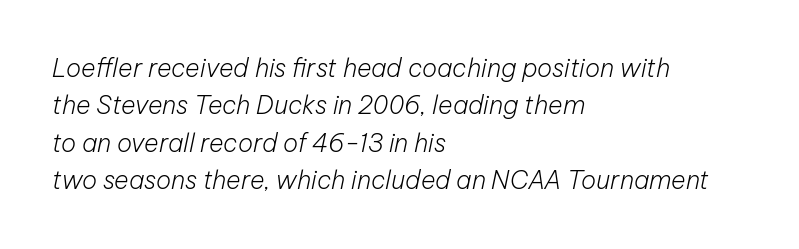
{"italic": "yes", "lean": "right", "slant_degrees": 12, "bold": "no", "underline": "no", "align": "left", "line_spacing": "normal", "line_spacing_ratio": 1.5, "letter_spacing": "normal", "letter_spacing_em": 0.0, "glyph_px": 25}
